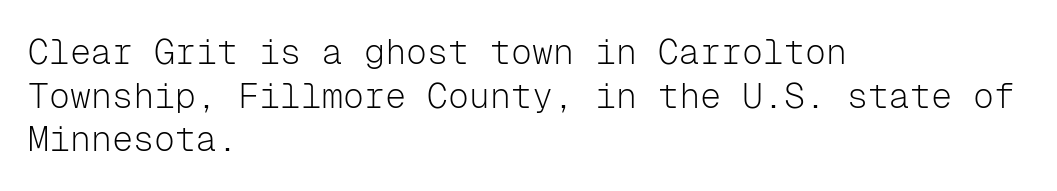
{"serif": "no", "italic": "no", "bold": "no", "weight": "light", "width": "normal", "stroke_contrast": "low", "x_height": "medium", "monospaced": "yes", "underline": "no", "align": "left", "line_spacing": "normal", "line_spacing_ratio": 1.25, "letter_spacing": "normal", "letter_spacing_em": 0.0, "glyph_px": 35}
